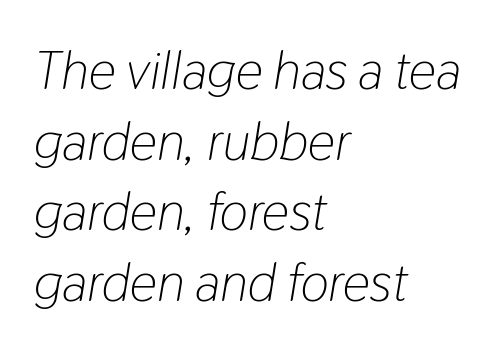
{"italic": "yes", "lean": "right", "slant_degrees": 9, "bold": "no", "weight": "light", "width": "condensed", "stroke_contrast": "low", "x_height": "medium", "monospaced": "no", "underline": "no", "align": "left", "line_spacing": "normal", "line_spacing_ratio": 1.31, "letter_spacing": "normal", "letter_spacing_em": 0.0, "glyph_px": 54}
